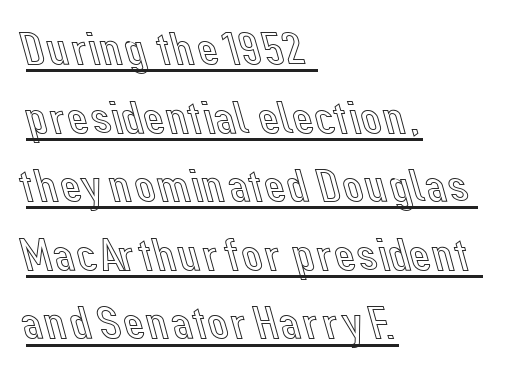
The image shows 47 px text type; set left-aligned, normal line spacing (1.46x), normal letter spacing, underlined; a medium x-height.
